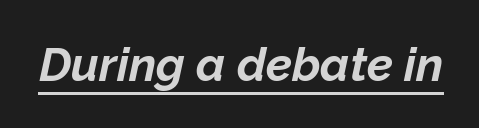
{"italic": "yes", "lean": "right", "slant_degrees": 12, "bold": "yes", "weight": "bold", "width": "normal", "stroke_contrast": "low", "x_height": "medium", "monospaced": "no", "underline": "yes", "letter_spacing": "normal", "letter_spacing_em": 0.0, "glyph_px": 47}
